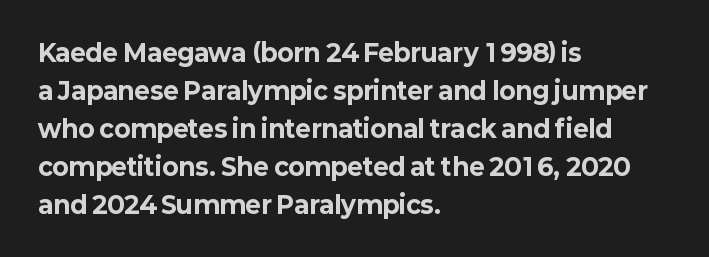
The image shows 24 px bold type, upright; set left-aligned, normal line spacing (1.58x), normal letter spacing, not underlined.
